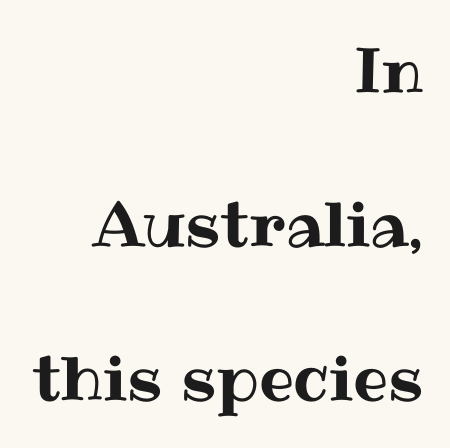
{"italic": "no", "width": "normal", "stroke_contrast": "medium", "x_height": "medium", "monospaced": "no", "underline": "no", "align": "right", "line_spacing": "loose", "line_spacing_ratio": 2.48, "letter_spacing": "normal", "letter_spacing_em": 0.0, "glyph_px": 62}
